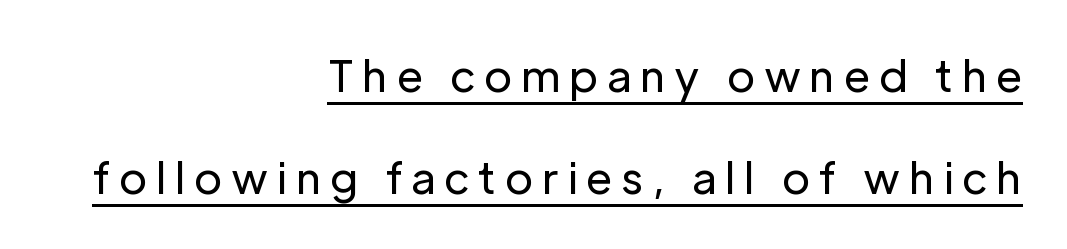
{"serif": "no", "italic": "no", "bold": "no", "weight": "regular", "width": "normal", "stroke_contrast": "low", "x_height": "medium", "monospaced": "no", "underline": "yes", "align": "right", "line_spacing": "loose", "line_spacing_ratio": 2.37, "letter_spacing": "wide", "letter_spacing_em": 0.2, "glyph_px": 43}
